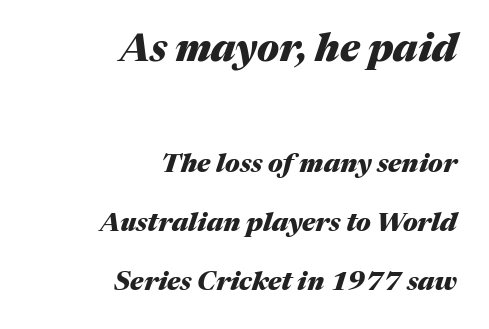
{"italic": "yes", "lean": "right", "slant_degrees": 17, "bold": "yes", "weight": "heavy", "width": "normal", "stroke_contrast": "medium", "x_height": "medium", "monospaced": "no", "underline": "no", "align": "right", "line_spacing": "loose", "line_spacing_ratio": 2.27, "letter_spacing": "normal", "letter_spacing_em": 0.0, "larger_block": "first", "size_ratio": 1.5, "glyph_px": 39}
